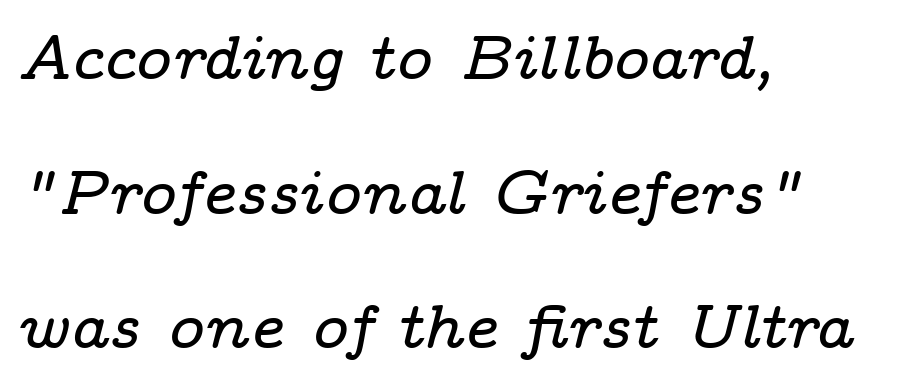
{"serif": "yes", "italic": "yes", "lean": "right", "slant_degrees": 14, "width": "wide", "stroke_contrast": "low", "x_height": "medium", "monospaced": "no", "underline": "no", "align": "left", "line_spacing": "loose", "line_spacing_ratio": 2.17, "letter_spacing": "normal", "letter_spacing_em": 0.0, "glyph_px": 62}
